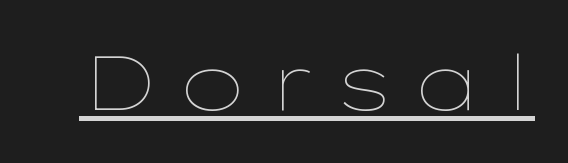
Each stroke keeps to a modest, everyday thickness or less. Does extra space separate the letters? Yes, quite a lot of it. The letters stand straight up with perfectly vertical stems. Every word sits above its own underline. Think of a printed novel: that variable character pitch is what you see here.
